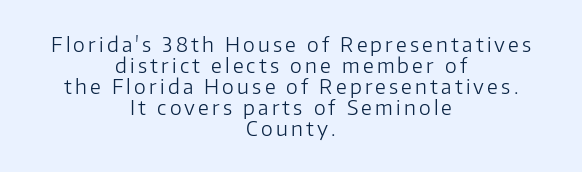
Q: Is the text bold? A: No.
Q: Is the text italic (slanted)? A: No, it is upright.
Q: Is the text underlined? A: No.
Q: How is the paragraph aligned? A: Centered.
Q: Is the spacing between lines tight, normal or loose? A: Tight.
